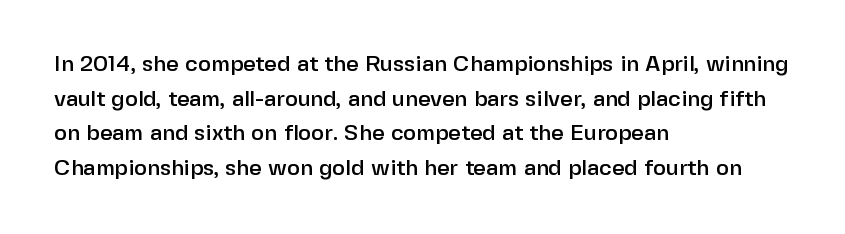
The setting favours the left margin, as ordinary paragraphs usually do. The letters stand straight up with perfectly vertical stems. Baseline-to-baseline distance is the conventional proportion of letter height. Beneath every word, the page is bare. Is the letter spacing exaggerated? No — it looks like the ordinary default.
